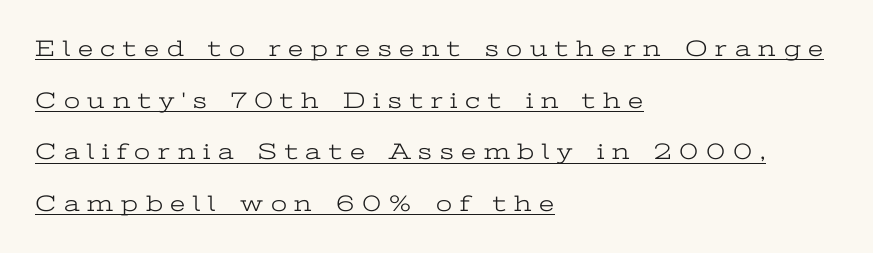
Successive baselines arrive slowly, with a big drop between each. Rendered with straight, roman letterforms. Does a line run under the words? Yes, clearly. Think standard paragraph weight, or any step lighter than that. Line beginnings align vertically; line endings do not.
